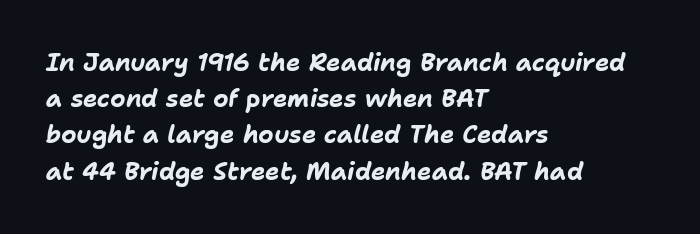
Q: Is the text bold? A: Yes.
Q: Is the text italic (slanted)? A: Yes, it leans right by about 11 degrees.
Q: Is the text underlined? A: No.
Q: How is the paragraph aligned? A: Left-aligned.
Q: Is the spacing between letters normal or unusually wide? A: Normal.
Q: Is the spacing between lines tight, normal or loose? A: Normal.
